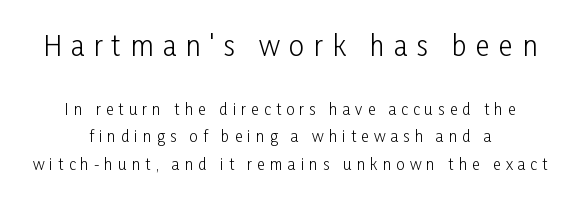
{"italic": "no", "bold": "no", "underline": "no", "align": "center", "line_spacing_ratio": 1.85, "letter_spacing": "wide", "letter_spacing_em": 0.34, "larger_block": "first", "size_ratio": 1.8, "glyph_px": 27}
